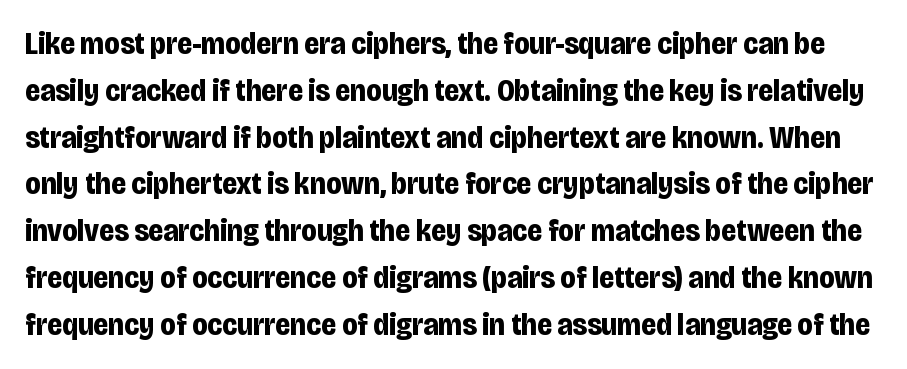
{"serif": "no", "italic": "no", "bold": "yes", "weight": "bold", "width": "condensed", "stroke_contrast": "low", "x_height": "large", "monospaced": "no", "underline": "no", "line_spacing": "normal", "line_spacing_ratio": 1.51, "letter_spacing": "normal", "letter_spacing_em": 0.0, "glyph_px": 31}
